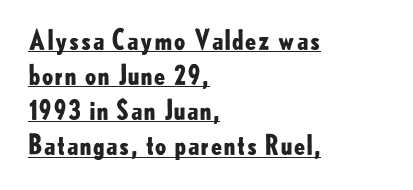
The image shows 27 px bold type, upright; set left-aligned, normal line spacing (1.3x), normal letter spacing, underlined.
